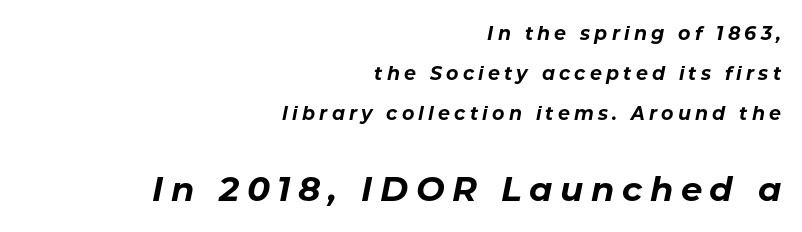
The image shows 34 px bold type, italic (leaning right); set right-aligned, loose line spacing (2.11x), unusually wide letter spacing (+0.22 em), not underlined; the second (bottom) block is 1.79x larger; low stroke contrast and a medium x-height.
